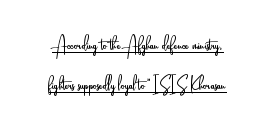
Layout note: lines centered. The passage shown is underscored from start to finish. Think standard paragraph weight, or any step lighter than that.
